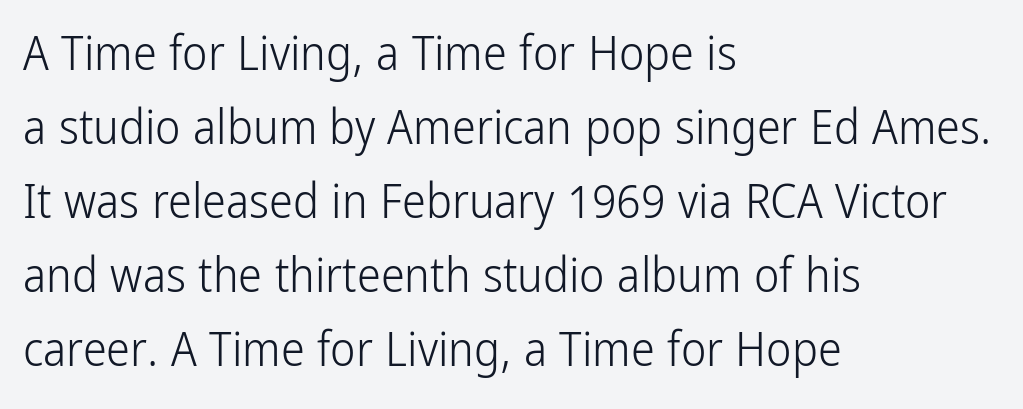
Letters have the restrained weight of plain body copy at most. The leading is moderate, giving the passage an even texture. Honestly, the letter spacing is just normal — you wouldn't notice it. If you drew a line through each stem, it would be perfectly vertical.
